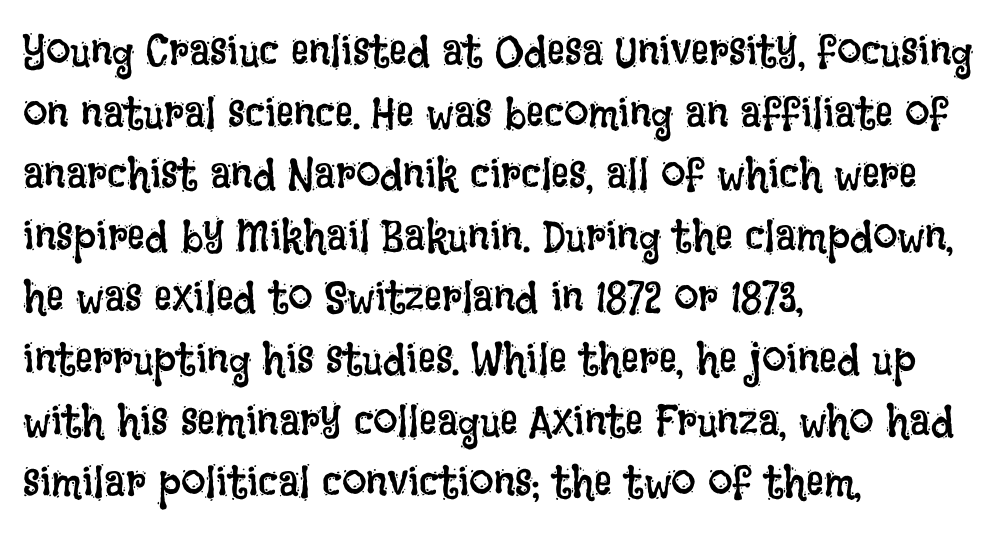
{"italic": "no", "bold": "no", "weight": "regular", "width": "condensed", "stroke_contrast": "low", "x_height": "large", "monospaced": "no", "underline": "no", "align": "left", "line_spacing": "normal", "line_spacing_ratio": 1.4, "letter_spacing": "normal", "letter_spacing_em": 0.0, "glyph_px": 44}
